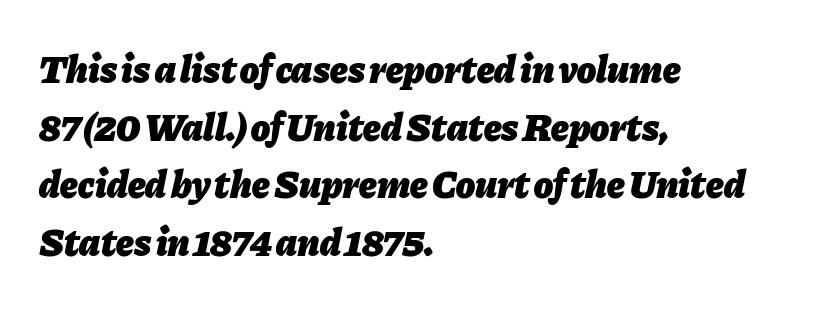
The image shows 39 px heavy type, italic (leaning right); set left-aligned, normal line spacing (1.48x), normal letter spacing, not underlined; low stroke contrast and a medium x-height.
